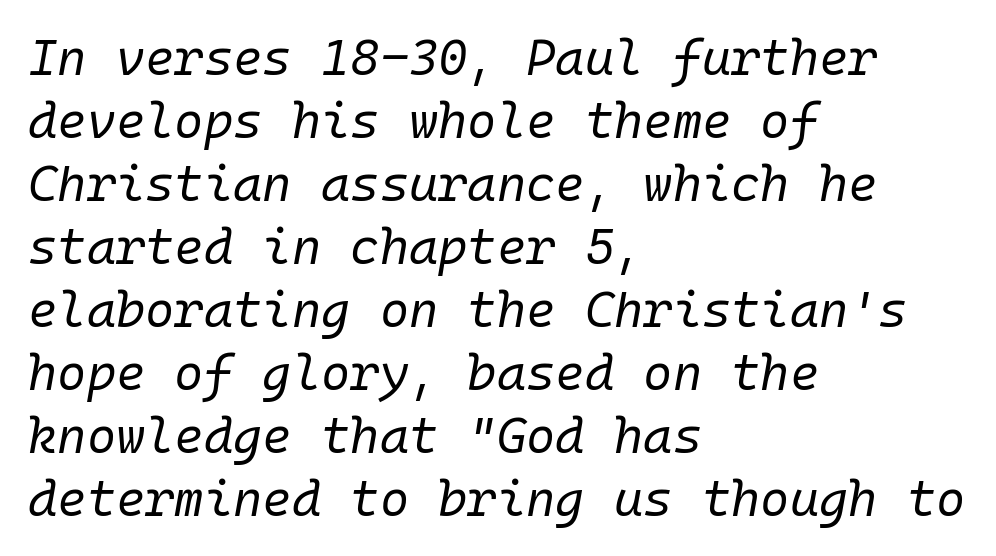
Q: Is the text bold? A: No.
Q: Is the text italic (slanted)? A: Yes, it leans right by about 10 degrees.
Q: Is the text underlined? A: No.
Q: How is the paragraph aligned? A: Left-aligned.
Q: Is the spacing between letters normal or unusually wide? A: Normal.
Q: Is the spacing between lines tight, normal or loose? A: Normal.
Q: Width (condensed, normal, or wide)? A: Normal.
Q: Stroke contrast? A: Low.
Q: x-height? A: Medium.
Q: Monospaced? A: Yes.
